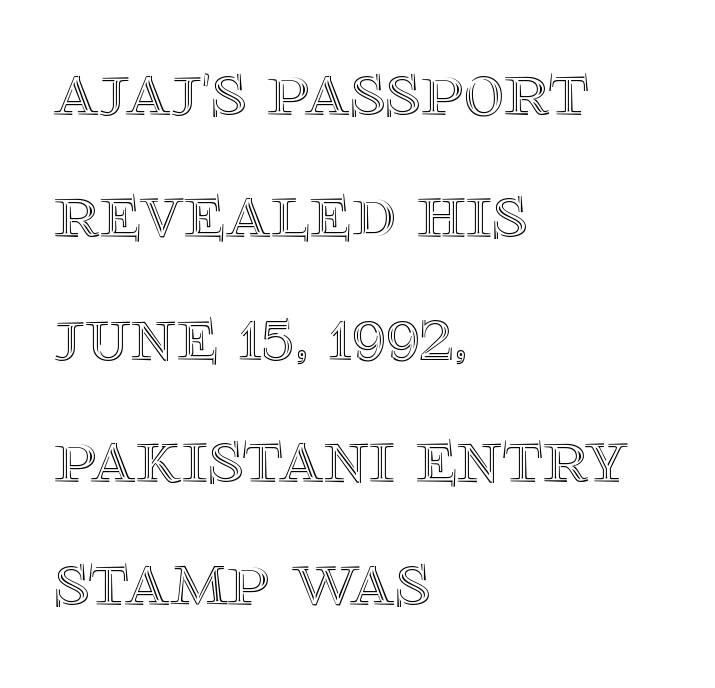
{"italic": "no", "width": "normal", "x_height": "large", "monospaced": "no", "underline": "no", "align": "left", "line_spacing": "normal", "line_spacing_ratio": 1.57, "letter_spacing": "normal", "letter_spacing_em": 0.0, "glyph_px": 78}
